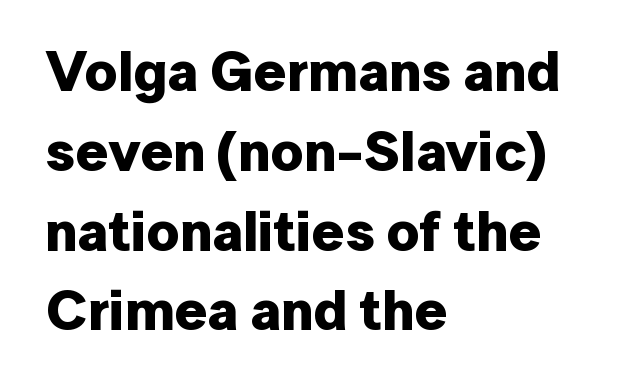
{"serif": "no", "italic": "no", "bold": "yes", "weight": "bold", "width": "normal", "stroke_contrast": "low", "x_height": "medium", "monospaced": "no", "underline": "no", "align": "left", "line_spacing": "normal", "line_spacing_ratio": 1.4, "letter_spacing": "normal", "letter_spacing_em": 0.0, "glyph_px": 57}
